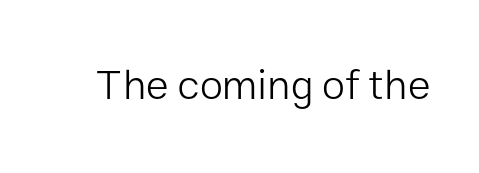
{"serif": "no", "italic": "no", "bold": "no", "weight": "light", "width": "normal", "stroke_contrast": "low", "x_height": "medium", "monospaced": "no", "underline": "no", "letter_spacing": "normal", "letter_spacing_em": 0.0, "glyph_px": 42}
